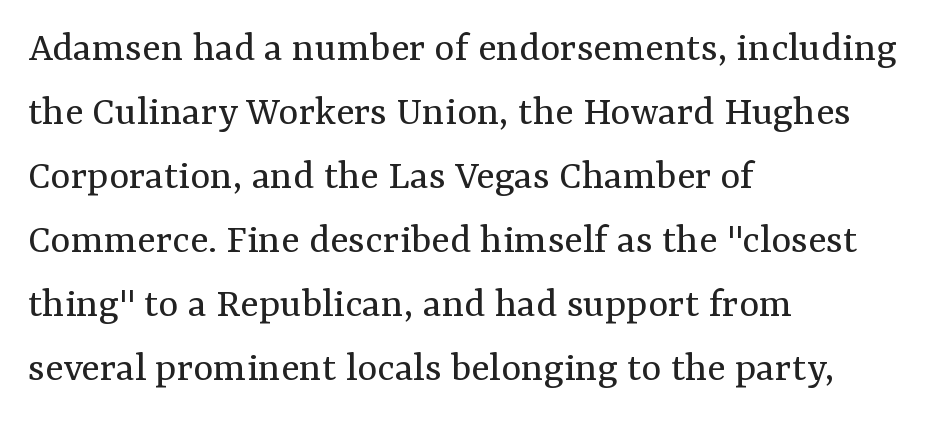
{"serif": "yes", "italic": "no", "bold": "no", "weight": "regular", "width": "normal", "stroke_contrast": "medium", "x_height": "medium", "monospaced": "no", "underline": "no", "align": "left", "line_spacing": "normal", "line_spacing_ratio": 1.49, "letter_spacing": "normal", "letter_spacing_em": 0.0, "glyph_px": 43}
